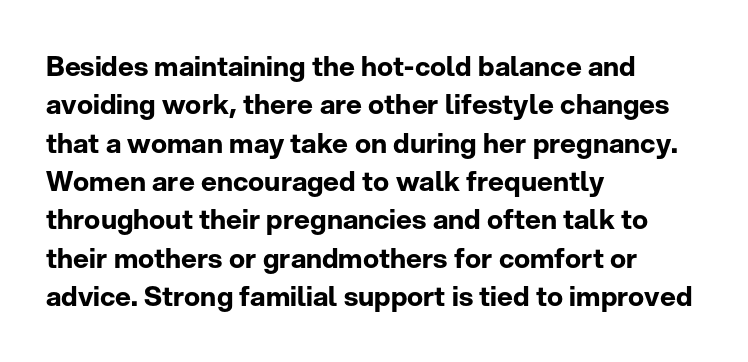
Glyph-to-glyph distance matches everyday printed text. Notice how thick the strokes are: this is what a full bold looks like. A normal amount of white space separates one row of letters from the next. Only glyphs here, with clear space below each row. Vertical strokes here are truly vertical.
